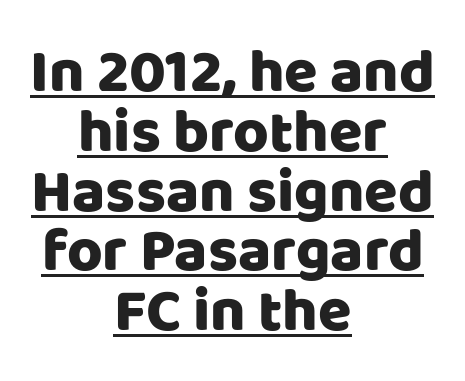
Q: Is the text italic (slanted)? A: No, it is upright.
Q: Is the typeface a serif or a sans-serif typeface? A: Sans-serif.
Q: Is the text underlined? A: Yes.
Q: How is the paragraph aligned? A: Centered.
Q: Is the spacing between letters normal or unusually wide? A: Normal.
Q: Is the spacing between lines tight, normal or loose? A: Tight.
Q: Width (condensed, normal, or wide)? A: Normal.
Q: Stroke contrast? A: Low.
Q: x-height? A: Large.
Q: Monospaced? A: No.
